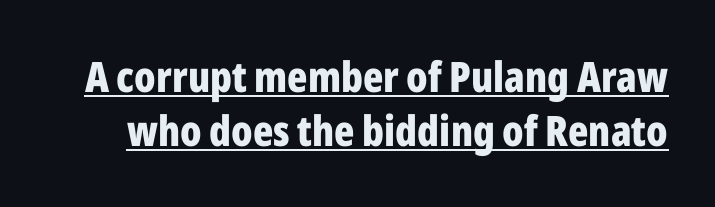
{"serif": "no", "italic": "no", "bold": "yes", "weight": "bold", "width": "condensed", "stroke_contrast": "low", "x_height": "medium", "monospaced": "no", "underline": "yes", "line_spacing": "normal", "line_spacing_ratio": 1.29, "letter_spacing": "normal", "letter_spacing_em": 0.0, "glyph_px": 42}
